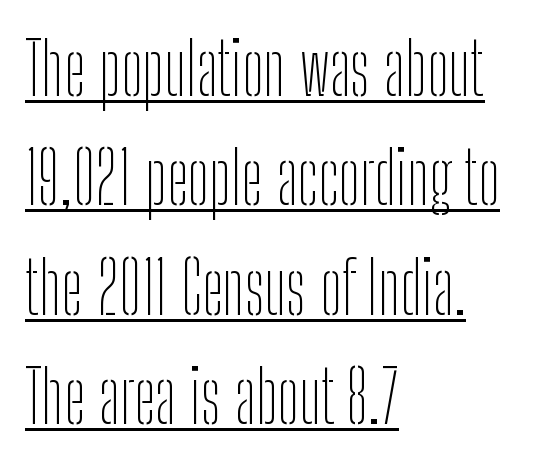
Q: Is the text bold? A: No.
Q: Is the text italic (slanted)? A: No, it is upright.
Q: Is the typeface a serif or a sans-serif typeface? A: Sans-serif.
Q: Is the text underlined? A: Yes.
Q: How is the paragraph aligned? A: Left-aligned.
Q: Is the spacing between letters normal or unusually wide? A: Normal.
Q: Is the spacing between lines tight, normal or loose? A: Normal.
Q: Width (condensed, normal, or wide)? A: Condensed.
Q: Stroke contrast? A: Low.
Q: x-height? A: Medium.
Q: Monospaced? A: No.
